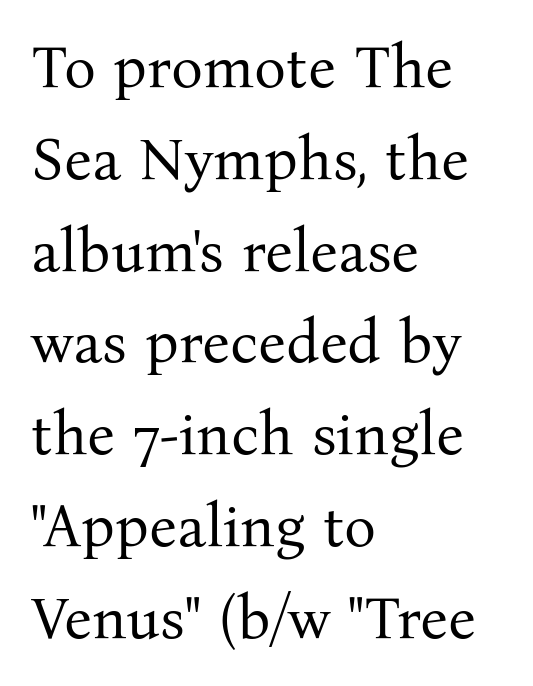
The rendering anchors every line to the left-hand side. This rendering leaves character spacing at its baseline value. Underline: absent. The face looks like a standard text weight, possibly lighter. The designer went with a serif here, giving each stem small feet. One glance says typical: line gaps are just what's usual.
